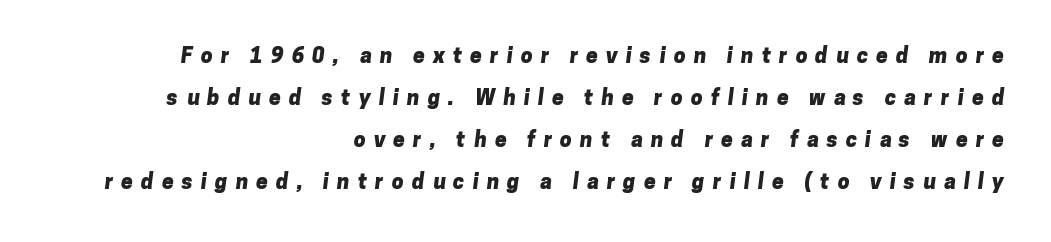
This rendering widens character spacing well past its baseline value. You'd pick this weight for a headline — it's a proper bold. The leading is generous, giving the passage an open texture. The setting favours the right margin, as signatures and pull-quotes sometimes do.
